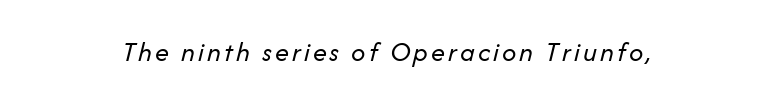
{"italic": "yes", "lean": "right", "slant_degrees": 14, "bold": "no", "weight": "regular", "width": "normal", "stroke_contrast": "low", "x_height": "medium", "monospaced": "no", "underline": "no", "align": "center", "glyph_px": 28}
